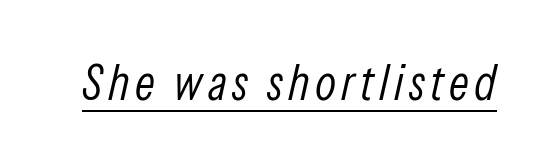
The image shows 49 px light, condensed type, italic (leaning right); set underlined; low stroke contrast and a medium x-height.
